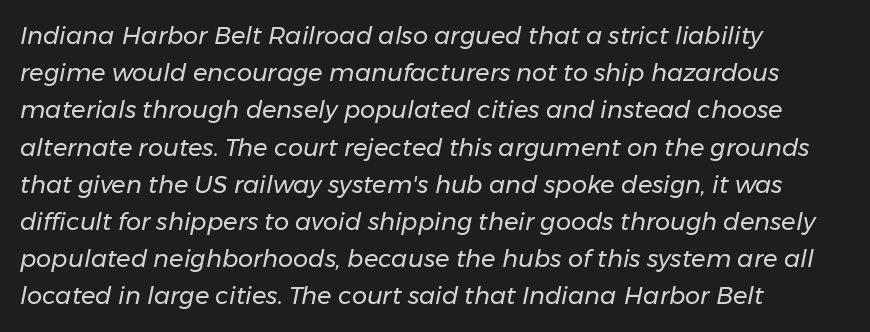
{"italic": "yes", "lean": "right", "slant_degrees": 11, "bold": "no", "underline": "no", "align": "left", "line_spacing": "normal", "line_spacing_ratio": 1.55, "letter_spacing": "normal", "letter_spacing_em": 0.0, "glyph_px": 24}
